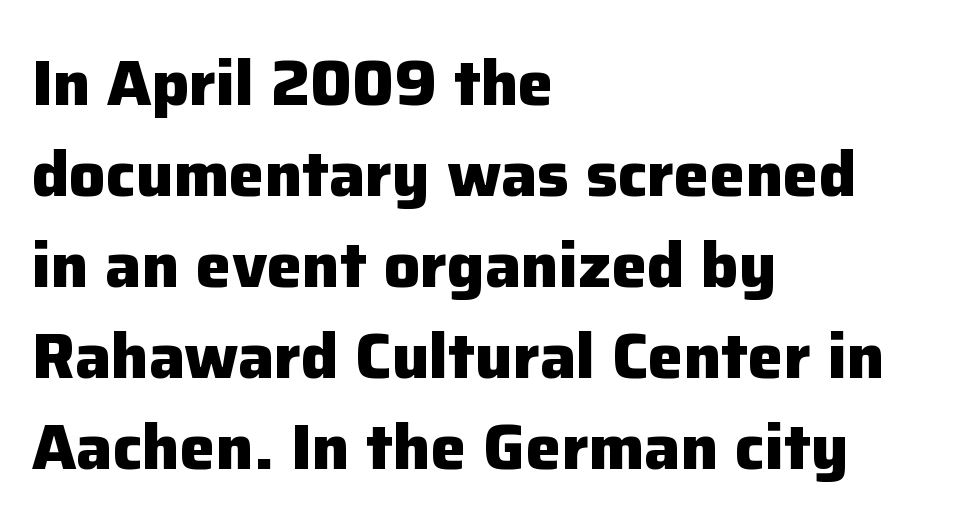
The image shows 64 px heavy sans-serif type, upright; set left-aligned, normal line spacing (1.42x), normal letter spacing, not underlined; low stroke contrast and a medium x-height.
